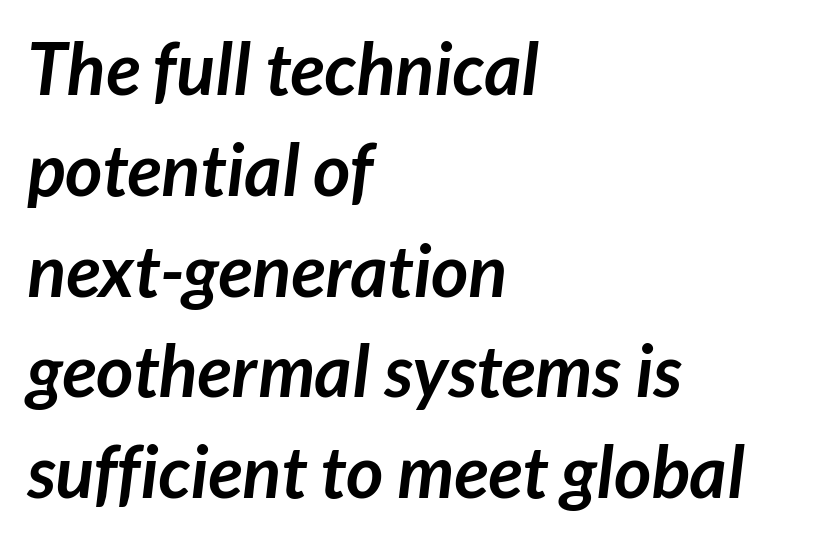
The image shows 72 px semibold sans-serif type; set left-aligned, normal line spacing (1.4x), normal letter spacing, not underlined; low stroke contrast and a medium x-height.
